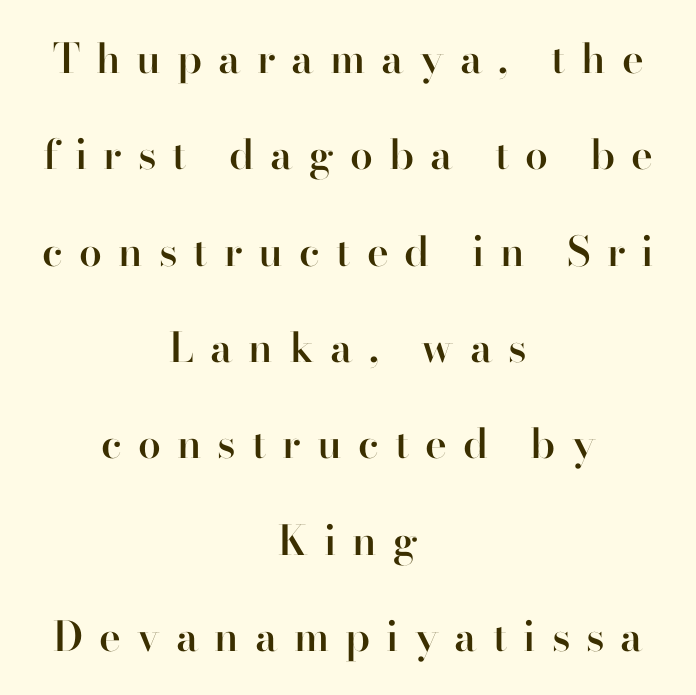
The image shows 41 px semibold serif type, upright; set centered, loose line spacing (2.35x), unusually wide letter spacing (+0.39 em), not underlined; high stroke contrast and a small x-height.
